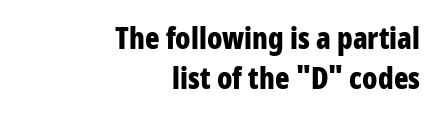
Q: Is the text bold? A: Yes.
Q: Is the text italic (slanted)? A: No, it is upright.
Q: Is the typeface a serif or a sans-serif typeface? A: Sans-serif.
Q: Is the text underlined? A: No.
Q: How is the paragraph aligned? A: Right-aligned.
Q: Is the spacing between letters normal or unusually wide? A: Normal.
Q: Is the spacing between lines tight, normal or loose? A: Normal.
Q: Width (condensed, normal, or wide)? A: Condensed.
Q: Stroke contrast? A: Low.
Q: x-height? A: Medium.
Q: Monospaced? A: No.
